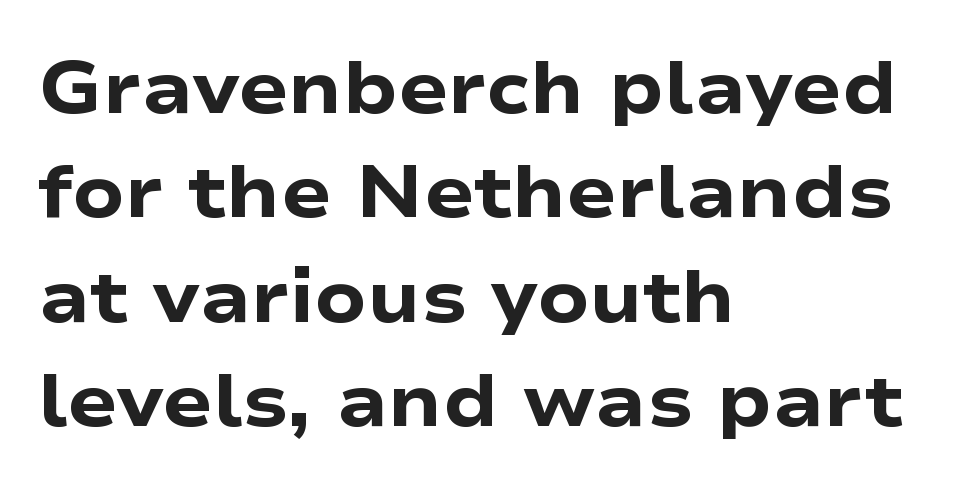
{"serif": "no", "italic": "no", "bold": "yes", "weight": "heavy", "width": "wide", "stroke_contrast": "low", "x_height": "medium", "monospaced": "no", "underline": "no", "align": "left", "line_spacing": "normal", "line_spacing_ratio": 1.41, "letter_spacing": "normal", "letter_spacing_em": 0.0, "glyph_px": 74}
